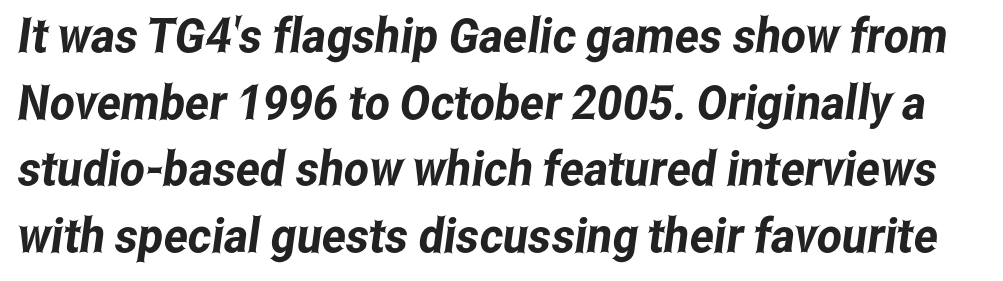
The image shows 48 px condensed sans-serif type; set normal line spacing (1.39x), normal letter spacing, not underlined; low stroke contrast and a medium x-height.
